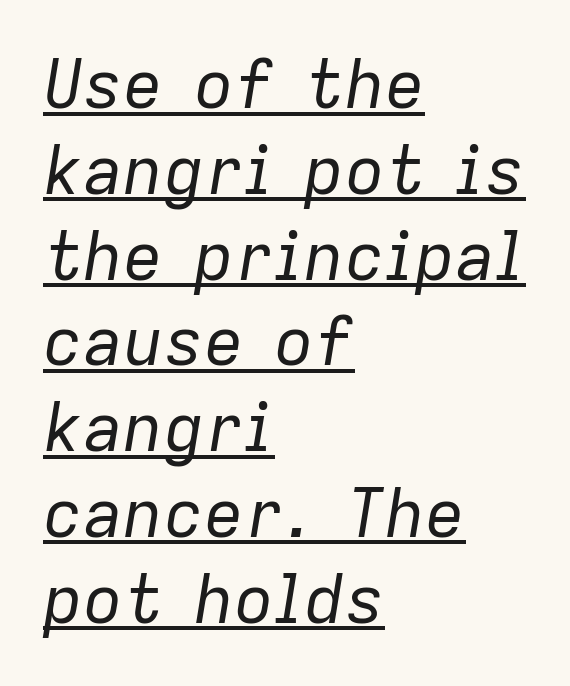
The ragged edge is on the right, which tells us the setting is flush left. In designer terms, the underline attribute is active on this setting. A normal amount of white space separates one row of letters from the next. The font's italic variant was chosen for this text. Each letter keeps its own natural width here, so spacing adapts to shape.
